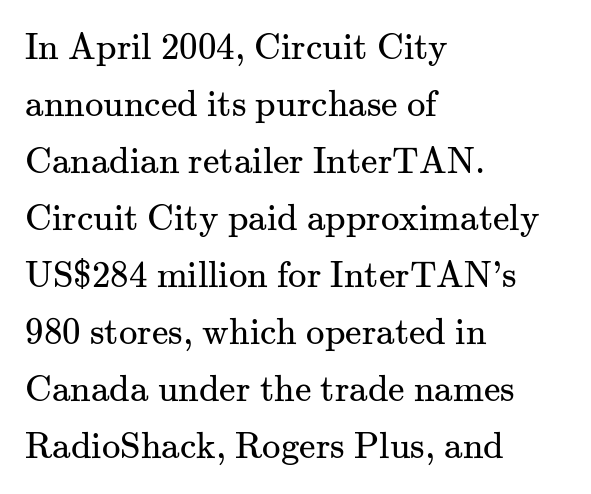
Q: Is the text bold? A: No.
Q: Is the text italic (slanted)? A: No, it is upright.
Q: Is the typeface a serif or a sans-serif typeface? A: Serif.
Q: Is the text underlined? A: No.
Q: How is the paragraph aligned? A: Left-aligned.
Q: Is the spacing between letters normal or unusually wide? A: Normal.
Q: Is the spacing between lines tight, normal or loose? A: Normal.
Q: Width (condensed, normal, or wide)? A: Normal.
Q: Stroke contrast? A: Medium.
Q: x-height? A: Small.
Q: Monospaced? A: No.
